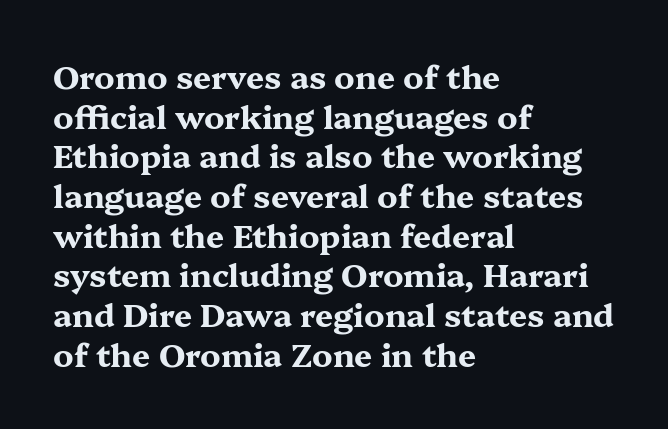
Q: Is the text bold? A: Yes.
Q: Is the text italic (slanted)? A: No, it is upright.
Q: Is the typeface a serif or a sans-serif typeface? A: Serif.
Q: Is the text underlined? A: No.
Q: How is the paragraph aligned? A: Left-aligned.
Q: Is the spacing between letters normal or unusually wide? A: Normal.
Q: Width (condensed, normal, or wide)? A: Wide.
Q: Stroke contrast? A: Medium.
Q: x-height? A: Medium.
Q: Monospaced? A: No.
